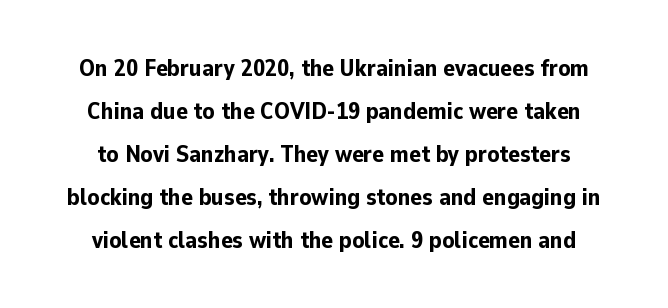
This is the regular roman posture of the typeface. Underline: absent. Does extra space separate the letters? No, they use regular spacing. I'd describe the lettering as bold — thick and assertive.
